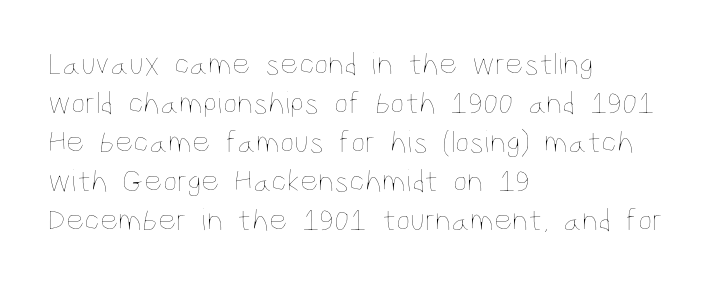
{"italic": "no", "bold": "no", "weight": "thin", "width": "condensed", "stroke_contrast": "low", "x_height": "large", "monospaced": "no", "underline": "no", "align": "left", "line_spacing_ratio": 1.22, "letter_spacing": "normal", "letter_spacing_em": 0.0, "glyph_px": 32}
